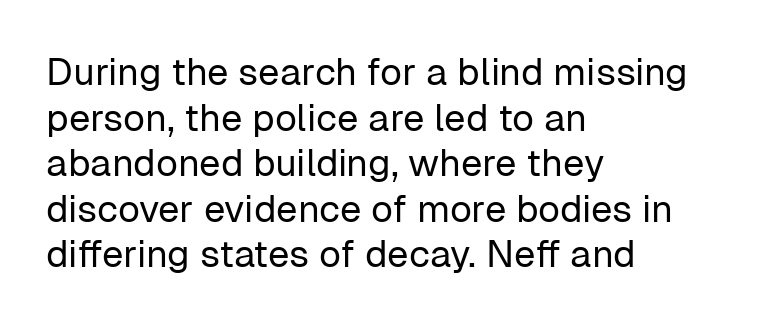
Q: Is the text bold? A: No.
Q: Is the text italic (slanted)? A: No, it is upright.
Q: Is the typeface a serif or a sans-serif typeface? A: Sans-serif.
Q: Is the text underlined? A: No.
Q: How is the paragraph aligned? A: Left-aligned.
Q: Is the spacing between letters normal or unusually wide? A: Normal.
Q: Width (condensed, normal, or wide)? A: Normal.
Q: Stroke contrast? A: Low.
Q: x-height? A: Medium.
Q: Monospaced? A: No.
